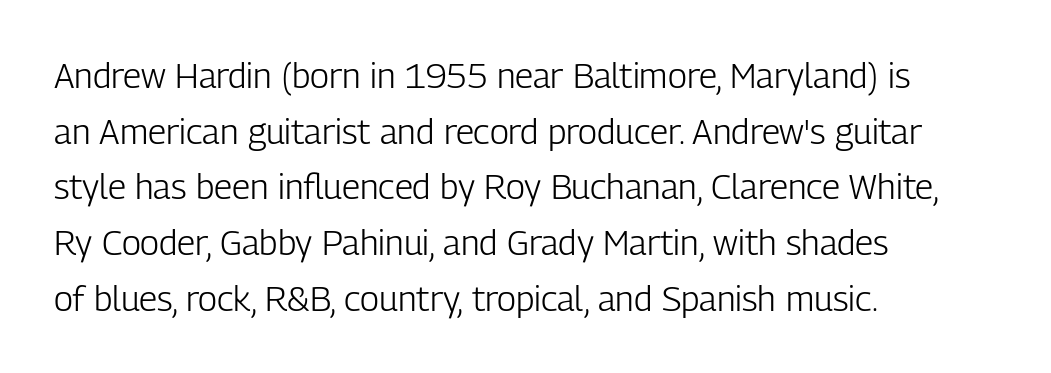
{"serif": "no", "italic": "no", "bold": "no", "weight": "light", "width": "condensed", "stroke_contrast": "low", "x_height": "medium", "monospaced": "no", "underline": "no", "align": "left", "line_spacing": "normal", "line_spacing_ratio": 1.59, "letter_spacing": "normal", "letter_spacing_em": 0.0, "glyph_px": 35}
